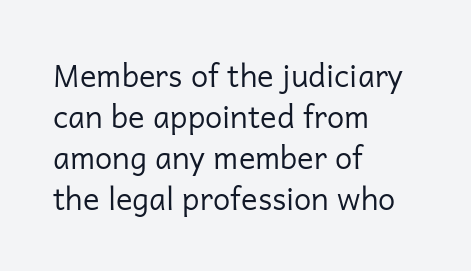
The image shows 31 px regular-weight sans-serif type, upright; set left-aligned, normal line spacing (1.32x), normal letter spacing, not underlined; low stroke contrast and a medium x-height.
